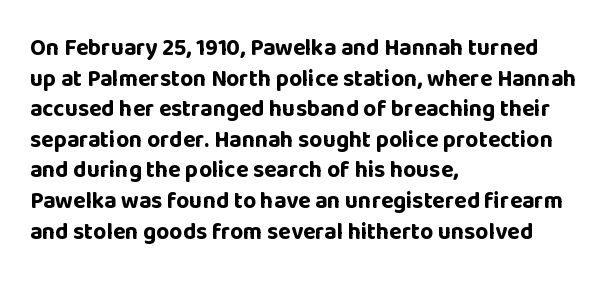
Q: Is the text bold? A: Yes.
Q: Is the text italic (slanted)? A: No, it is upright.
Q: Is the text underlined? A: No.
Q: How is the paragraph aligned? A: Left-aligned.
Q: Is the spacing between letters normal or unusually wide? A: Normal.
Q: Is the spacing between lines tight, normal or loose? A: Normal.
